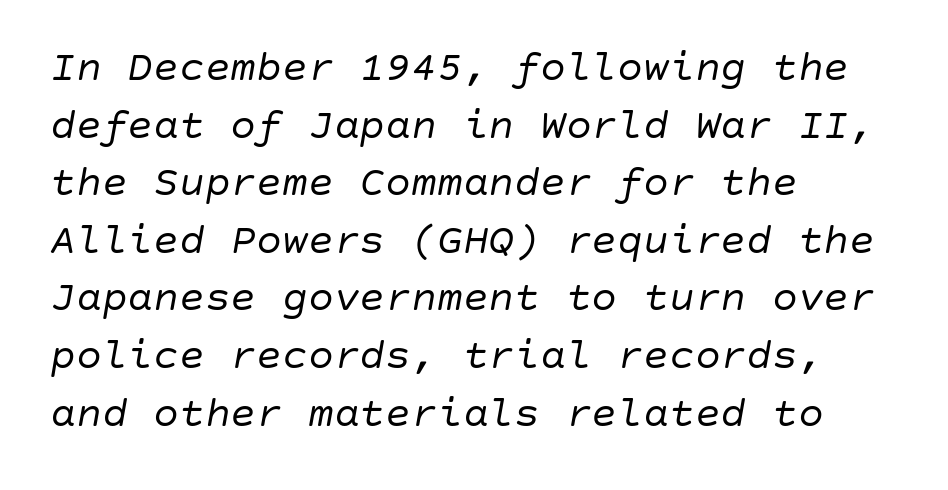
{"italic": "yes", "lean": "right", "slant_degrees": 10, "bold": "no", "weight": "regular", "width": "normal", "stroke_contrast": "low", "x_height": "large", "underline": "no", "align": "left", "line_spacing": "normal", "line_spacing_ratio": 1.34, "letter_spacing": "normal", "letter_spacing_em": 0.0, "glyph_px": 43}
